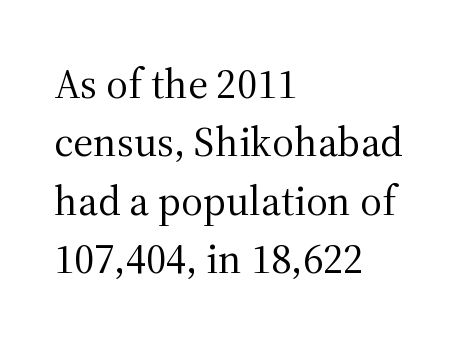
{"serif": "yes", "italic": "no", "bold": "no", "weight": "regular", "width": "normal", "stroke_contrast": "medium", "x_height": "medium", "monospaced": "no", "underline": "no", "align": "left", "line_spacing": "normal", "line_spacing_ratio": 1.39, "letter_spacing": "normal", "letter_spacing_em": 0.0, "glyph_px": 42}
